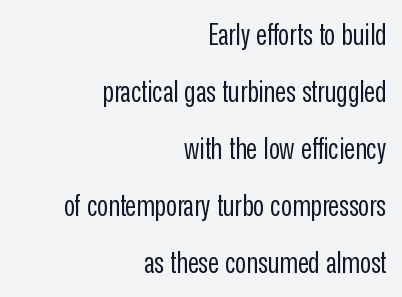
Q: Is the text bold? A: No.
Q: Is the text italic (slanted)? A: No, it is upright.
Q: Is the typeface a serif or a sans-serif typeface? A: Sans-serif.
Q: Is the text underlined? A: No.
Q: How is the paragraph aligned? A: Right-aligned.
Q: Is the spacing between letters normal or unusually wide? A: Normal.
Q: Is the spacing between lines tight, normal or loose? A: Loose.
Q: Width (condensed, normal, or wide)? A: Condensed.
Q: Stroke contrast? A: Low.
Q: x-height? A: Medium.
Q: Monospaced? A: No.
